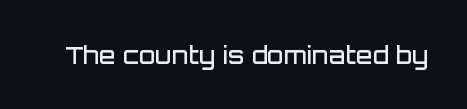
The image shows 24 px text type, upright; set normal letter spacing, not underlined.
